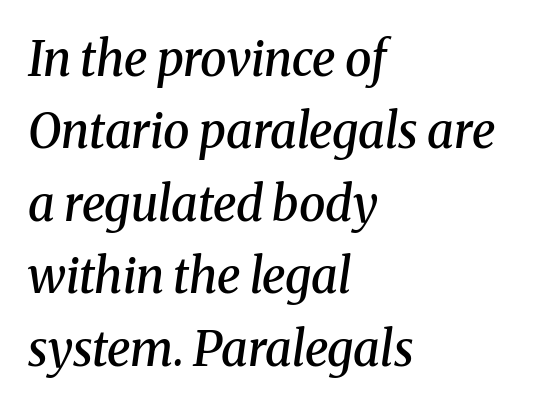
The image shows 48 px semibold serif type, italic (leaning right); set left-aligned, normal line spacing (1.51x), normal letter spacing, not underlined; medium stroke contrast and a medium x-height.
